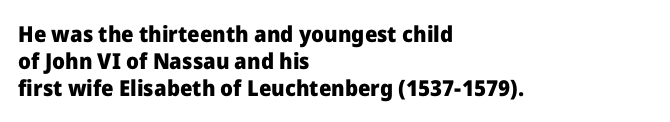
The image shows 22 px bold type, upright; set left-aligned, line spacing 1.23x, normal letter spacing, not underlined.
